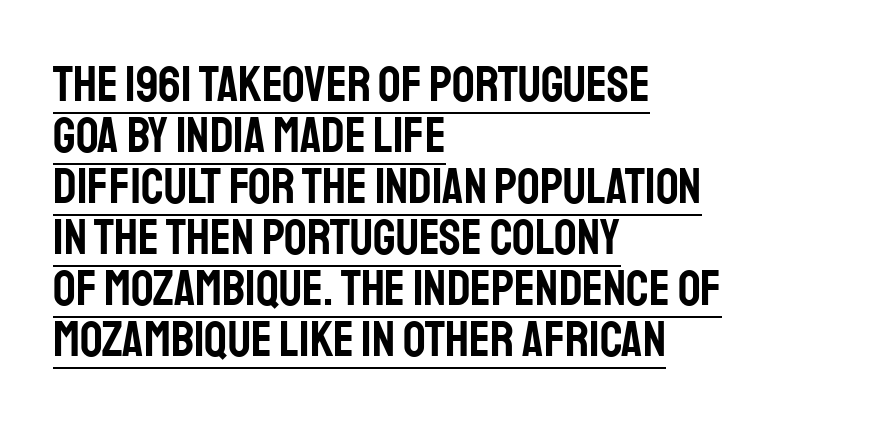
How would I describe the line gaps? Narrow and economical. You can see a thin bar hugging the bottom of the glyphs. Horizontal alignment here is leftward, the default for most running prose. Standard letterfit; no display-style spreading of the glyphs. Proportional: the letters do not fall into vertical columns.
